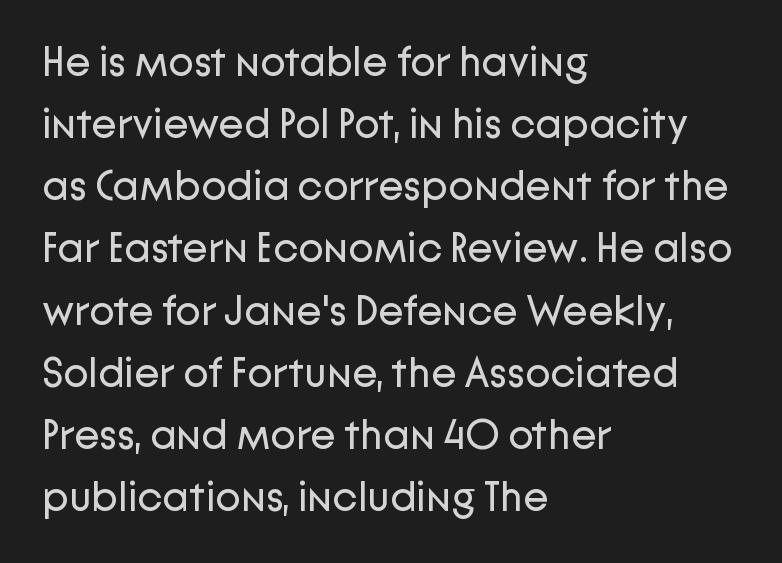
Weight class: somewhere from thin through regular. Observe the absence of serifs on each vertical stroke in this sample. The passage is arranged the way most books set body copy — flush left. The passage shown is not underscored anywhere. Honestly, the row spacing looks completely unremarkable. The letters stand straight up with perfectly vertical stems.
